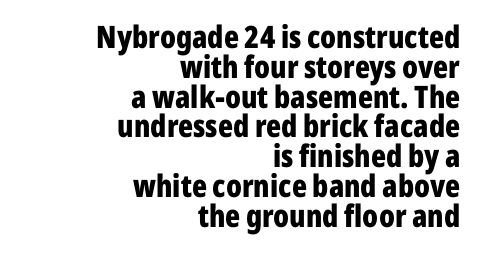
Is there much room between lines? No — they nearly touch. Font category for this specimen: sans-serif. Every letter is thick-stroked: bold, no question. Nobody drew a line under any word here. Where is the straight margin? On the right.
